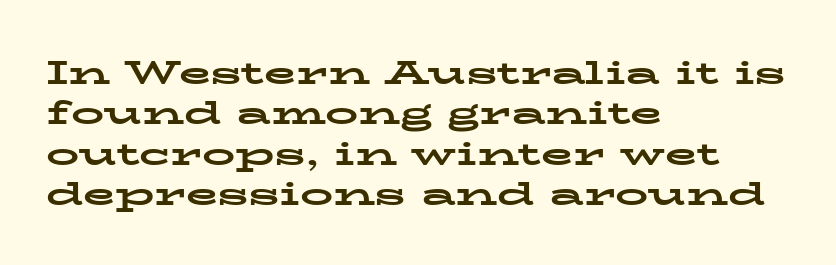
Q: Is the text bold? A: Yes.
Q: Is the text italic (slanted)? A: No, it is upright.
Q: Is the typeface a serif or a sans-serif typeface? A: Serif.
Q: Is the text underlined? A: No.
Q: How is the paragraph aligned? A: Left-aligned.
Q: Is the spacing between letters normal or unusually wide? A: Normal.
Q: Width (condensed, normal, or wide)? A: Wide.
Q: Stroke contrast? A: Low.
Q: x-height? A: Medium.
Q: Monospaced? A: No.
